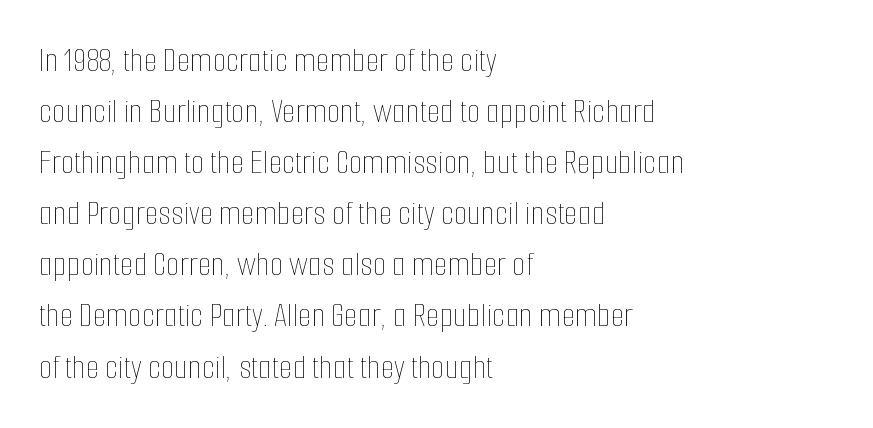
The letters advance in unequal steps, a hallmark of proportional type. The letterforms sit shoulder to shoulder at normal distance. Check under the words: just untouched page. A typesetter would call this leading conventional body-copy spacing. Line beginnings align vertically; line endings do not. Is the type heavy? It reads as light-to-regular instead.
